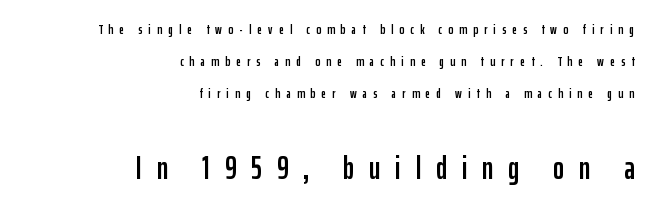
{"serif": "no", "italic": "no", "width": "condensed", "stroke_contrast": "low", "x_height": "medium", "monospaced": "no", "underline": "no", "align": "right", "line_spacing": "loose", "line_spacing_ratio": 2.3, "letter_spacing": "wide", "letter_spacing_em": 0.45, "larger_block": "second", "size_ratio": 2.36, "glyph_px": 33}
